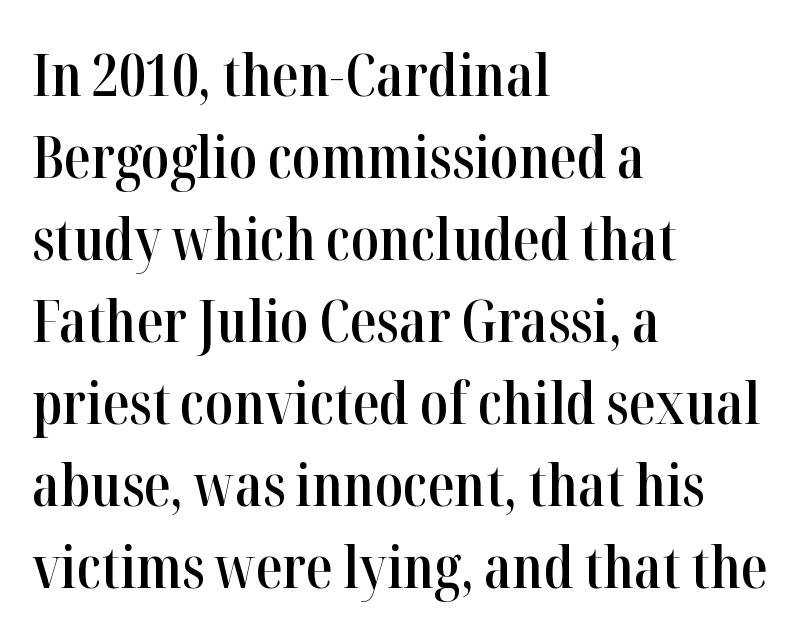
{"serif": "yes", "italic": "no", "bold": "semi", "weight": "semibold", "width": "condensed", "stroke_contrast": "high", "x_height": "medium", "monospaced": "no", "underline": "no", "align": "left", "line_spacing": "normal", "line_spacing_ratio": 1.39, "letter_spacing": "normal", "letter_spacing_em": 0.0, "glyph_px": 59}
